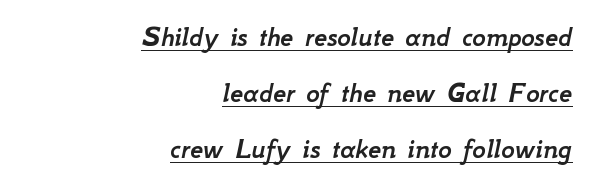
{"italic": "yes", "lean": "right", "slant_degrees": 12, "width": "normal", "stroke_contrast": "low", "x_height": "small", "monospaced": "no", "underline": "yes", "align": "right", "line_spacing": "loose", "line_spacing_ratio": 1.93, "letter_spacing": "normal", "letter_spacing_em": 0.0, "glyph_px": 29}
